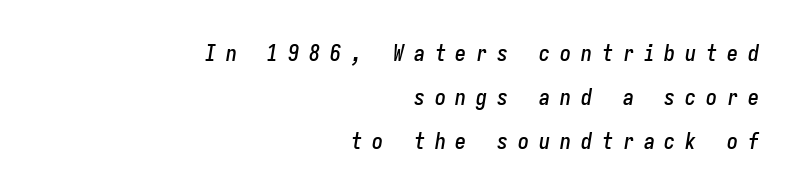
{"italic": "yes", "lean": "right", "slant_degrees": 9, "underline": "no", "align": "right", "line_spacing": "loose", "line_spacing_ratio": 2.0, "letter_spacing": "wide", "letter_spacing_em": 0.45, "glyph_px": 22}
